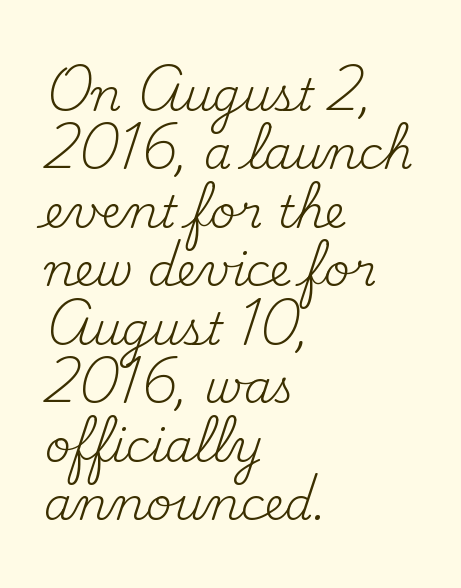
The image shows 45 px regular-weight serif type; set left-aligned, normal line spacing (1.3x), normal letter spacing, not underlined; medium stroke contrast and a small x-height.
